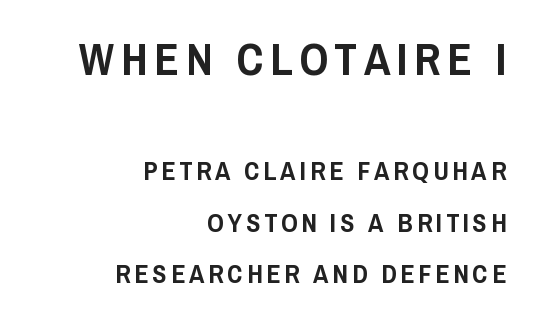
The image shows 45 px condensed sans-serif type, upright; set right-aligned, loose line spacing (1.98x), not underlined; the first (top) block is 1.73x larger; low stroke contrast and a large x-height.
